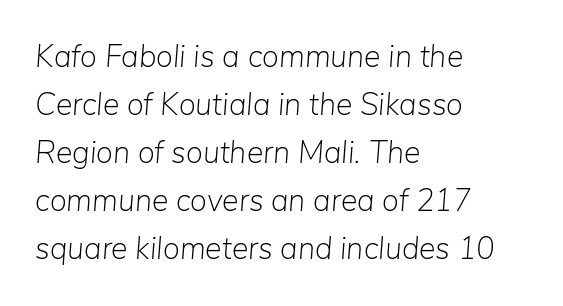
This sample is left-justified, so line endings fall wherever the words run out. Emphasis-style slanted type is in use. This rendering features lettering with no underline. Words appear dense and cohesive because spacing is normal. No heavy texture on the line: the type isn't bold.
